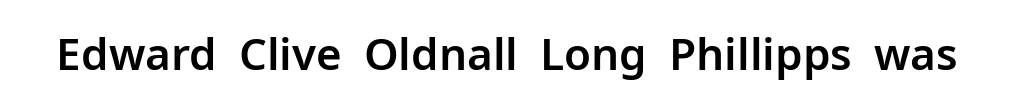
This rendering employs a face without finishing strokes, i.e., a sans-serif. The passage shown is typed in a proportional face where columns would drift. The gaps between neighbouring characters are ordinary and unremarkable. Do the letters lean? They stand straight. This rendering features lettering with no underline.
